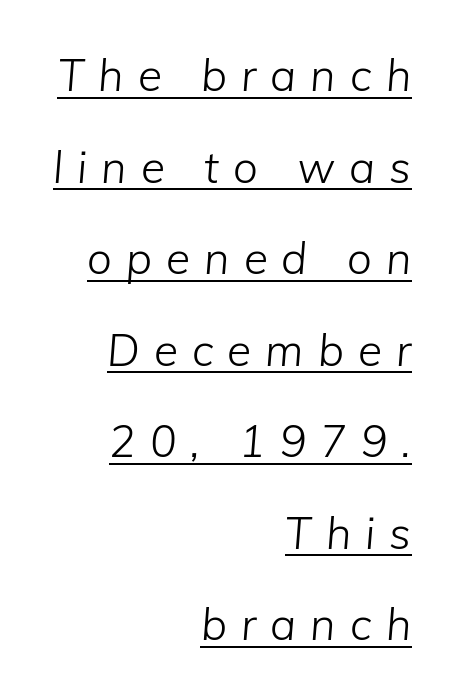
The string is rendered with underlining switched on. Tracking here is generous; glyphs stand well apart from one another. The compositor pushed each line to the right boundary. The block of text is sparse from top to bottom, with ample space between rows.
